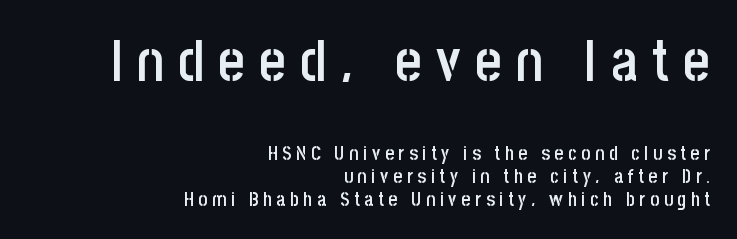
Q: Is the text bold? A: Semi-bold.
Q: Is the text italic (slanted)? A: No, it is upright.
Q: Is the typeface a serif or a sans-serif typeface? A: Sans-serif.
Q: Is the text underlined? A: No.
Q: How is the paragraph aligned? A: Right-aligned.
Q: Is the spacing between letters normal or unusually wide? A: Unusually wide.
Q: Which block of text is set in a larger size, the first (top) or the second (bottom)? A: The first (top) one.
Q: Width (condensed, normal, or wide)? A: Condensed.
Q: Stroke contrast? A: Low.
Q: x-height? A: Large.
Q: Monospaced? A: No.
